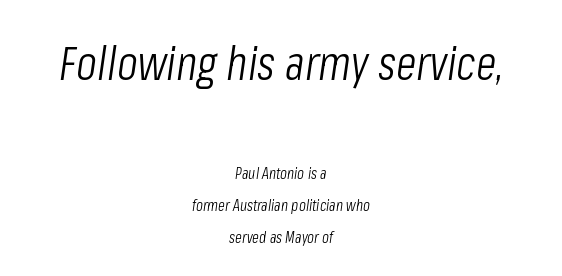
{"italic": "yes", "lean": "right", "slant_degrees": 8, "bold": "no", "weight": "light", "width": "condensed", "stroke_contrast": "low", "x_height": "medium", "monospaced": "no", "underline": "no", "align": "center", "line_spacing": "loose", "line_spacing_ratio": 1.98, "letter_spacing": "normal", "letter_spacing_em": 0.0, "larger_block": "first", "size_ratio": 3.0, "glyph_px": 48}
